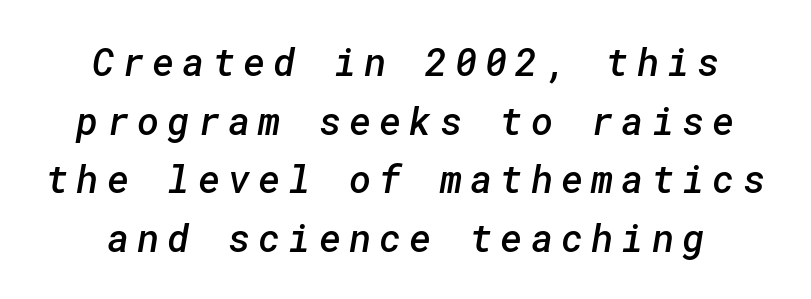
Any mark beneath the type? The region is blank. Which margin do the lines hug? Neither — every line sits in the middle. Loose tracking; the words dissolve into strings of separated letters. Vertically, the passage feels balanced, rows spaced as you'd expect.
